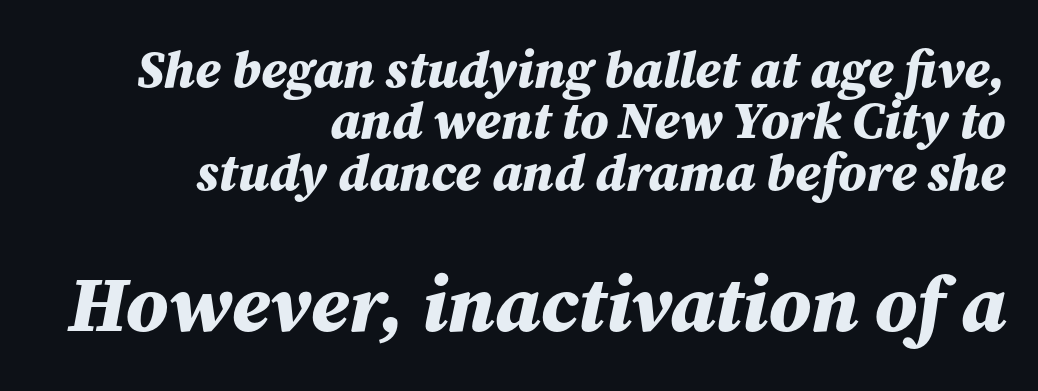
The image shows 78 px bold type, italic (leaning right); set right-aligned, tight line spacing (0.99x), normal letter spacing, not underlined; the second (bottom) block is 1.5x larger; medium stroke contrast and a medium x-height.
